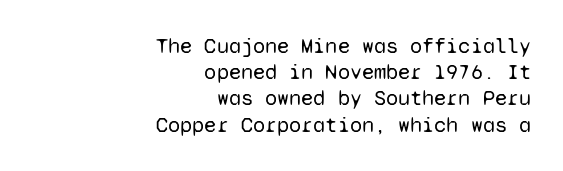
Q: Is the text bold? A: No.
Q: Is the text italic (slanted)? A: No, it is upright.
Q: Is the text underlined? A: No.
Q: How is the paragraph aligned? A: Right-aligned.
Q: Is the spacing between letters normal or unusually wide? A: Normal.
